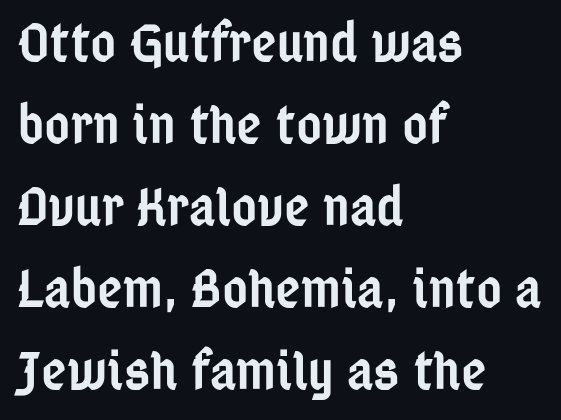
Decoration check: the copy has no underline. The characters display no serif detailing; their extremities are plain. Spacing verdict: proportional, widths tailored to each character. Evenly set lines give the paragraph a standard silhouette. Heft: intermediate — a semibold.
